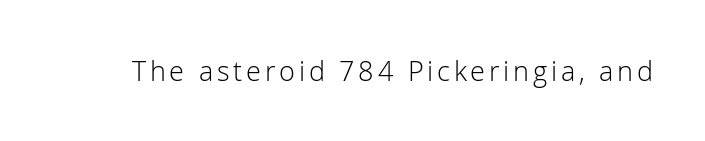
{"italic": "no", "bold": "no", "underline": "no", "glyph_px": 27}
